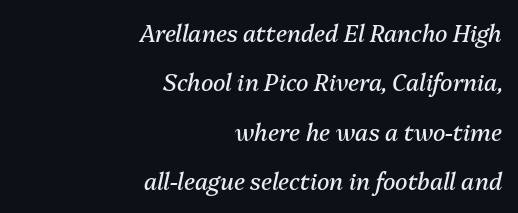
{"italic": "yes", "lean": "right", "slant_degrees": 13, "bold": "no", "underline": "no", "align": "right", "line_spacing": "loose", "line_spacing_ratio": 2.15, "letter_spacing": "normal", "letter_spacing_em": 0.0, "glyph_px": 23}
